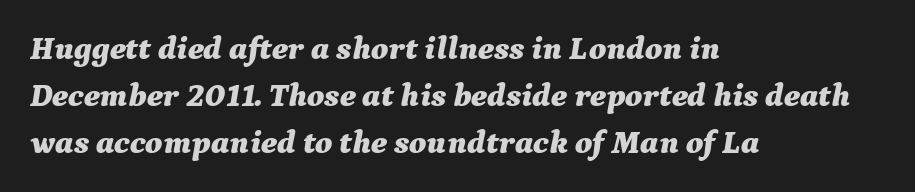
The image shows 33 px bold type, italic (leaning right); set left-aligned, normal line spacing (1.42x), normal letter spacing, not underlined; medium stroke contrast and a medium x-height.
